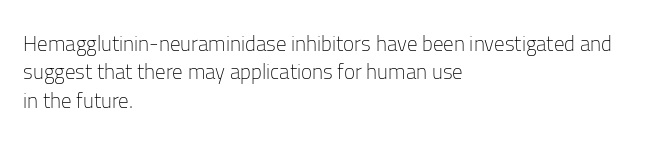
{"italic": "no", "bold": "no", "underline": "no", "align": "left", "line_spacing": "normal", "line_spacing_ratio": 1.35, "letter_spacing": "normal", "letter_spacing_em": 0.0, "glyph_px": 21}
